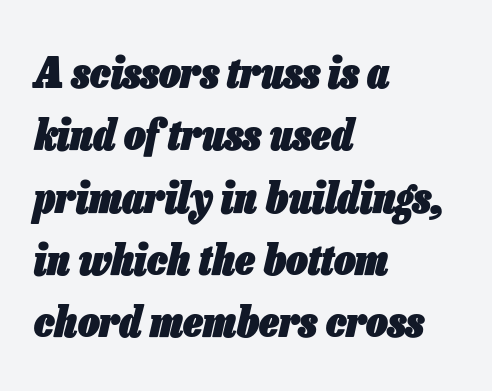
The space directly below the letters is spotless. Looking at the ascenders, they clearly lean. Honestly, the row spacing looks completely unremarkable. Which margin do the lines hug? The left one — the right edge is uneven. The letters advance in unequal steps, a hallmark of proportional type.
